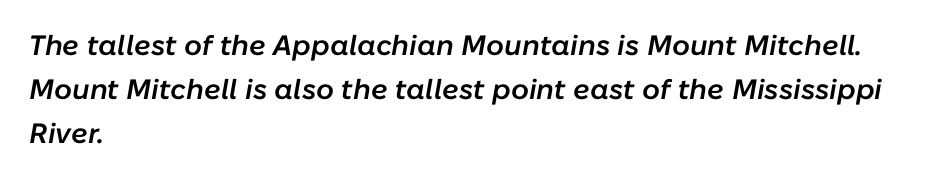
{"italic": "yes", "lean": "right", "slant_degrees": 10, "bold": "semi", "weight": "semibold", "width": "normal", "stroke_contrast": "low", "x_height": "medium", "monospaced": "no", "underline": "no", "align": "left", "line_spacing": "normal", "line_spacing_ratio": 1.58, "letter_spacing": "normal", "letter_spacing_em": 0.0, "glyph_px": 28}
